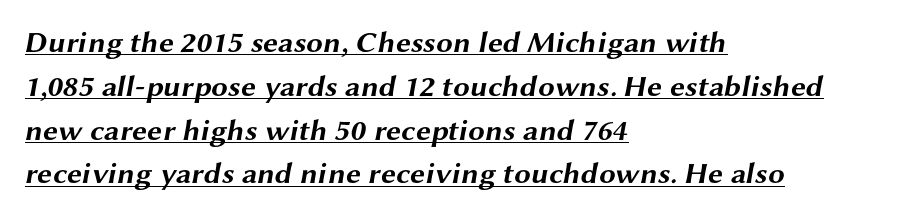
The image shows 30 px bold, wide sans-serif type; set left-aligned, normal line spacing (1.46x), normal letter spacing, underlined; medium stroke contrast and a medium x-height.
